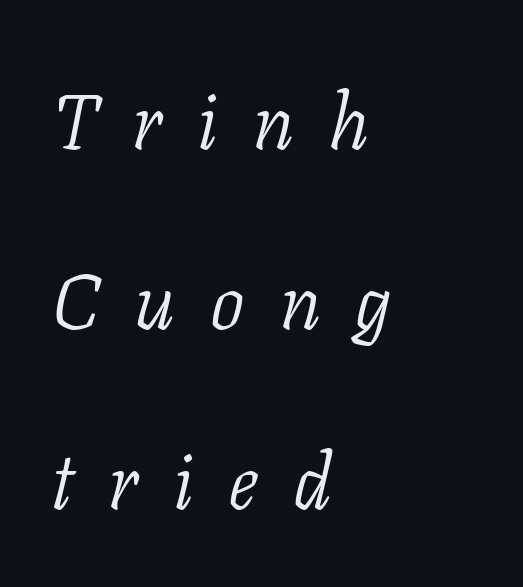
{"serif": "yes", "italic": "yes", "lean": "right", "slant_degrees": 11, "bold": "no", "weight": "light", "width": "normal", "stroke_contrast": "low", "x_height": "medium", "monospaced": "no", "underline": "no", "align": "left", "line_spacing": "loose", "line_spacing_ratio": 2.34, "letter_spacing": "wide", "letter_spacing_em": 0.45, "glyph_px": 77}
